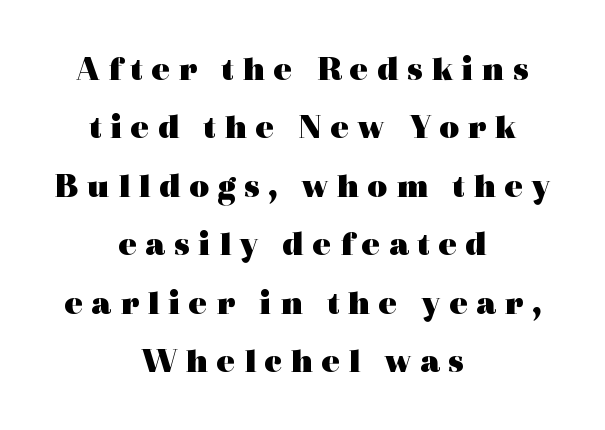
{"serif": "yes", "italic": "no", "bold": "yes", "weight": "heavy", "width": "wide", "x_height": "medium", "monospaced": "no", "underline": "no", "align": "center", "line_spacing": "normal", "line_spacing_ratio": 1.67, "letter_spacing": "wide", "letter_spacing_em": 0.23, "glyph_px": 35}
